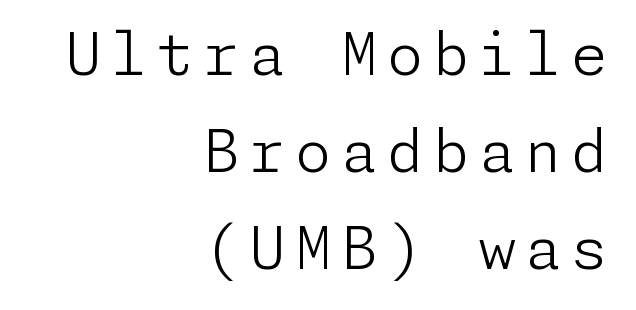
Counters stay open thanks to moderate or lighter strokes. Stroke terminals: plain, sans-serif. Which margin do the lines hug? The right one — the left edge is uneven. The font's upright variant was chosen for this text.
